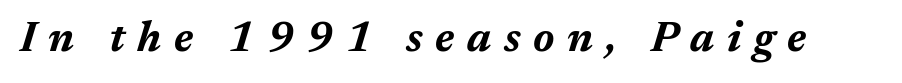
Q: Is the text bold? A: Yes.
Q: Is the text italic (slanted)? A: Yes, it leans right by about 17 degrees.
Q: Is the text underlined? A: No.
Q: Is the spacing between letters normal or unusually wide? A: Unusually wide.
Q: Width (condensed, normal, or wide)? A: Normal.
Q: Stroke contrast? A: Medium.
Q: x-height? A: Medium.
Q: Monospaced? A: No.
